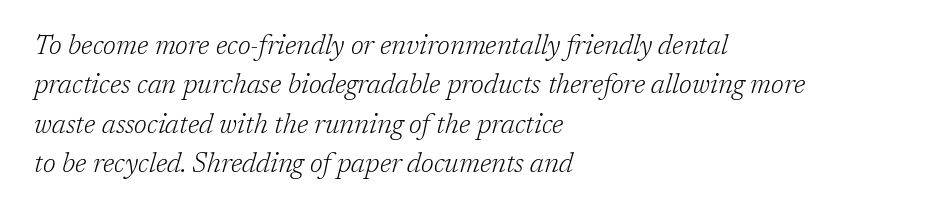
Beneath every word, the page is bare. One glance says typical: line gaps are just what's usual. Would a proofreader flag this as italicized? Yes. The lines are quadded left.
